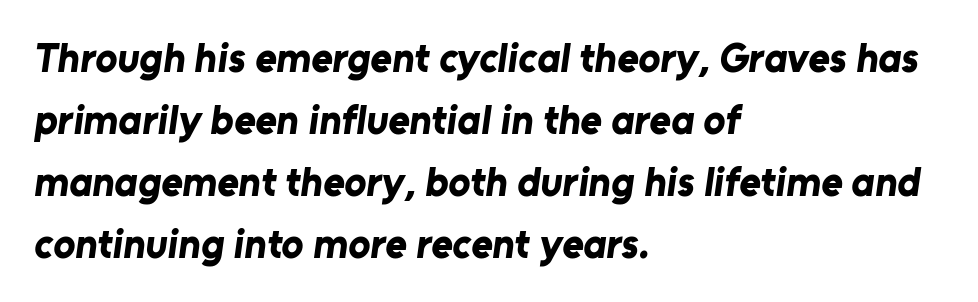
Compared with an ordinary text face, these strokes are far heavier — a full bold. The typesetter chose a ragged-right arrangement here. Note the varied advance widths — an 'i' is clearly narrower than an 'm'. What kind of face is this? One without serifs — a sans. Any mark beneath the type? The region is blank. Students, observe: this is what conventionally led text looks like.
